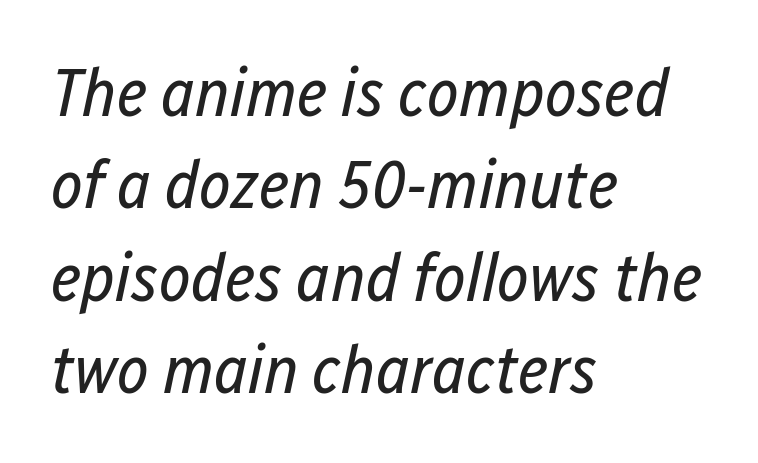
The leading is moderate, giving the passage an even texture. Compared with a typical body face, this is equally light or lighter still. The strip under each line holds only bare page. Every row of glyphs begins at an identical x-position on the left.
